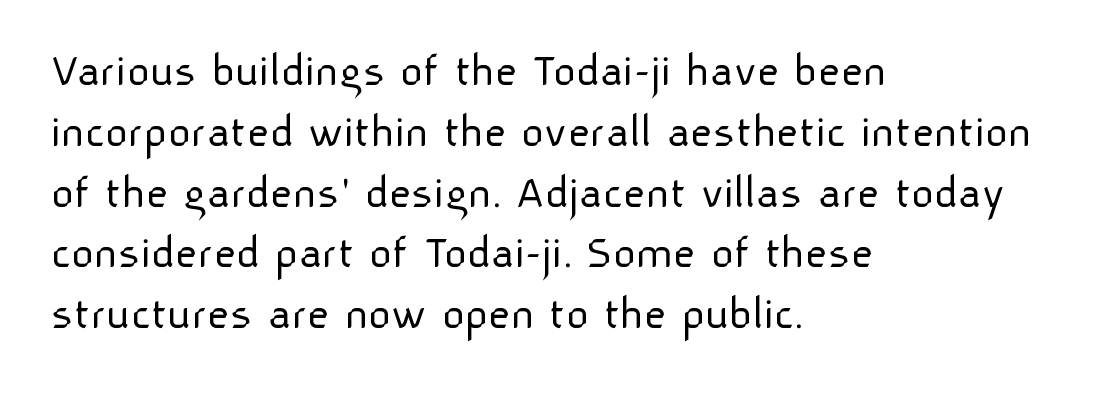
Compared with a typical body face, this is equally light or lighter still. Spacing verdict: proportional, widths tailored to each character. Classification — sans serif. The foot of each line stays bare and open. If you drew a ruler down the left edge, every line would touch it.
